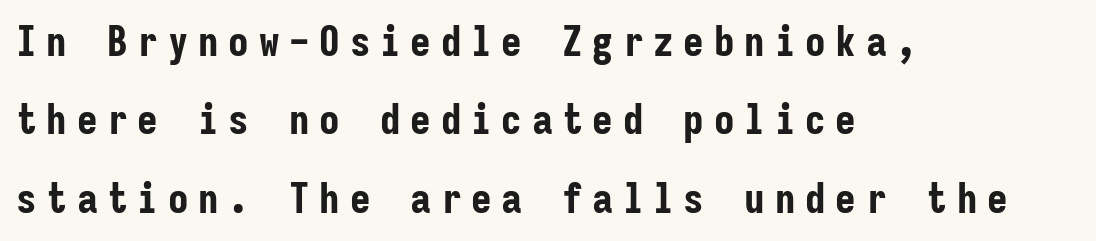
{"serif": "no", "italic": "no", "bold": "yes", "weight": "bold", "width": "condensed", "stroke_contrast": "low", "x_height": "medium", "monospaced": "yes", "underline": "no", "align": "left", "line_spacing": "loose", "line_spacing_ratio": 1.91, "letter_spacing": "wide", "letter_spacing_em": 0.24, "glyph_px": 41}
